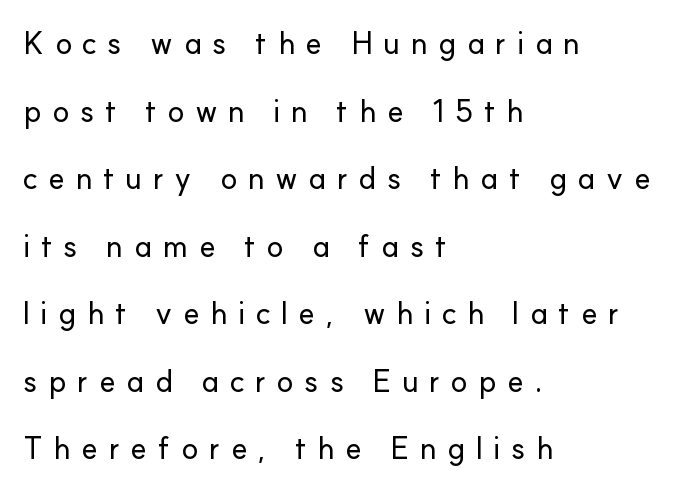
The image shows 31 px sans-serif type, upright; set left-aligned, loose line spacing (2.18x), unusually wide letter spacing (+0.34 em), not underlined; low stroke contrast and a small x-height.
